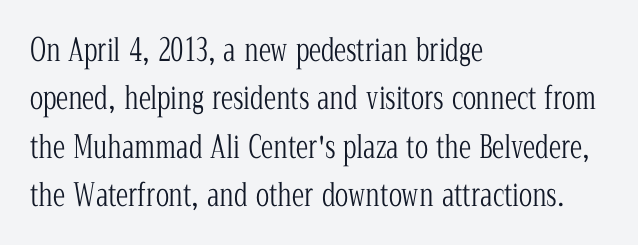
The image shows 31 px light, condensed serif type, upright; set left-aligned, normal line spacing (1.56x), normal letter spacing, not underlined; low stroke contrast and a medium x-height.
